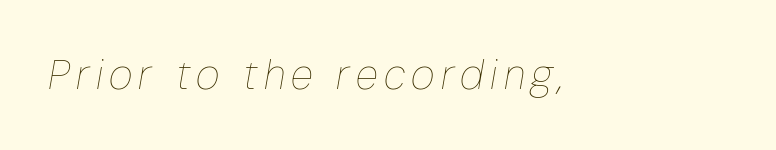
The image shows 41 px thin, condensed type, italic (leaning right); set not underlined; low stroke contrast and a medium x-height.
